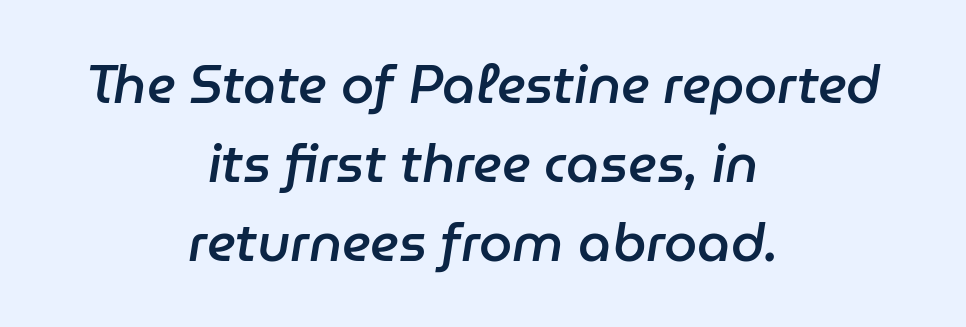
The image shows 53 px semibold type, italic (leaning right); set centered, normal line spacing (1.49x), normal letter spacing, not underlined; low stroke contrast and a medium x-height.
